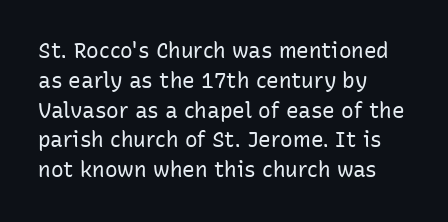
The image shows 21 px text type, upright; set left-aligned, normal line spacing (1.42x), normal letter spacing, not underlined.
